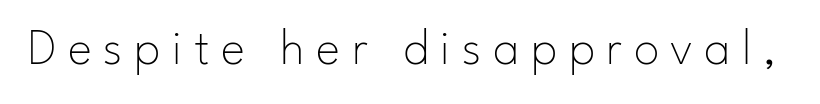
The line texture is sparse and dotted thanks to wide tracking. Nothing sits at the stroke ends, so this counts as sans-serif. Clear beneath every line of the passage. The rendering uses natural spacing where letterforms have individual widths.
